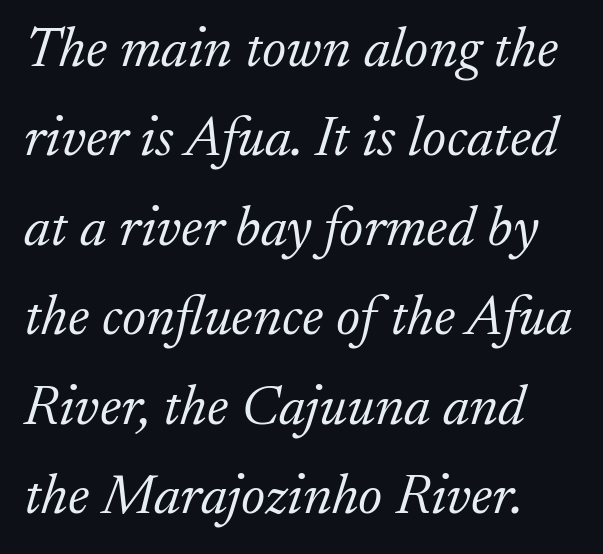
Q: Is the text bold? A: No.
Q: Is the text italic (slanted)? A: Yes, it leans right by about 17 degrees.
Q: Is the typeface a serif or a sans-serif typeface? A: Serif.
Q: Is the text underlined? A: No.
Q: How is the paragraph aligned? A: Left-aligned.
Q: Is the spacing between letters normal or unusually wide? A: Normal.
Q: Is the spacing between lines tight, normal or loose? A: Normal.
Q: Width (condensed, normal, or wide)? A: Normal.
Q: Stroke contrast? A: Low.
Q: x-height? A: Small.
Q: Monospaced? A: No.
